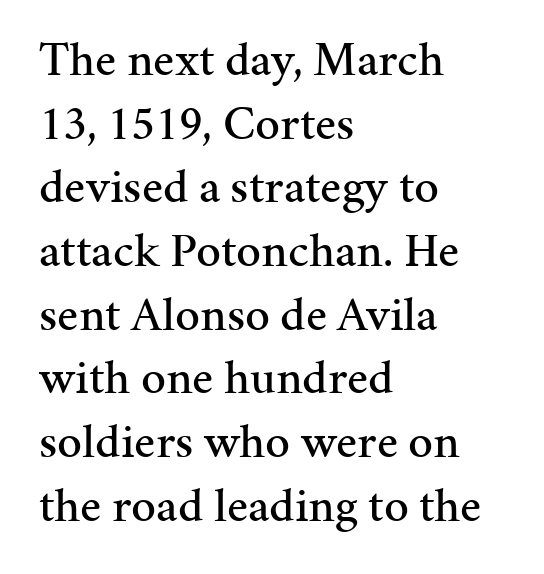
Q: Is the text italic (slanted)? A: No, it is upright.
Q: Is the typeface a serif or a sans-serif typeface? A: Serif.
Q: Is the text underlined? A: No.
Q: How is the paragraph aligned? A: Left-aligned.
Q: Is the spacing between letters normal or unusually wide? A: Normal.
Q: Is the spacing between lines tight, normal or loose? A: Normal.
Q: Width (condensed, normal, or wide)? A: Normal.
Q: Stroke contrast? A: Medium.
Q: x-height? A: Medium.
Q: Monospaced? A: No.
